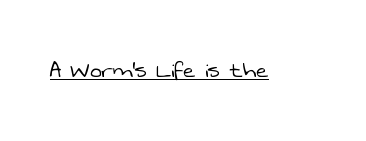
The image shows 27 px text type; set normal letter spacing, underlined.
